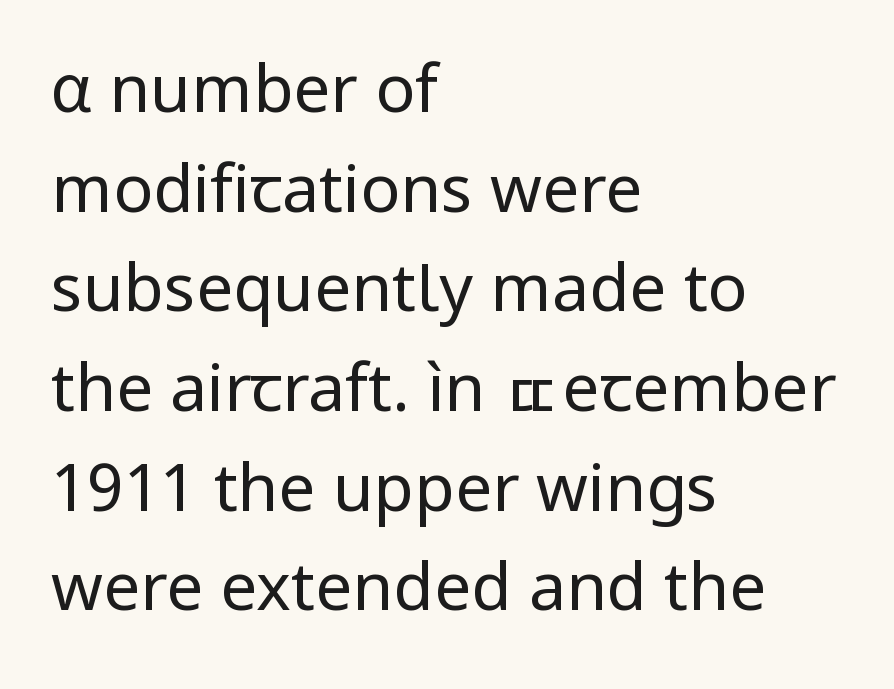
Q: Is the text bold? A: No.
Q: Is the text italic (slanted)? A: No, it is upright.
Q: Is the typeface a serif or a sans-serif typeface? A: Sans-serif.
Q: Is the text underlined? A: No.
Q: How is the paragraph aligned? A: Left-aligned.
Q: Is the spacing between letters normal or unusually wide? A: Normal.
Q: Is the spacing between lines tight, normal or loose? A: Normal.
Q: Width (condensed, normal, or wide)? A: Normal.
Q: Stroke contrast? A: Low.
Q: x-height? A: Medium.
Q: Monospaced? A: No.
